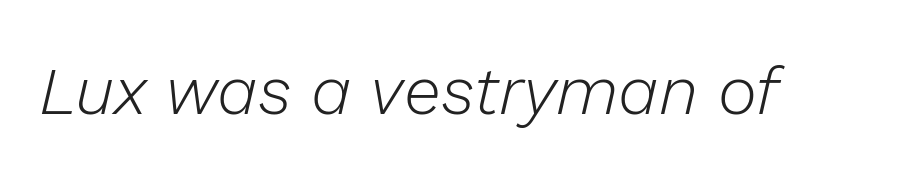
Q: Is the text bold? A: No.
Q: Is the text italic (slanted)? A: Yes, it leans right by about 13 degrees.
Q: Is the text underlined? A: No.
Q: Is the spacing between letters normal or unusually wide? A: Normal.
Q: Width (condensed, normal, or wide)? A: Normal.
Q: Stroke contrast? A: Low.
Q: x-height? A: Medium.
Q: Monospaced? A: No.
